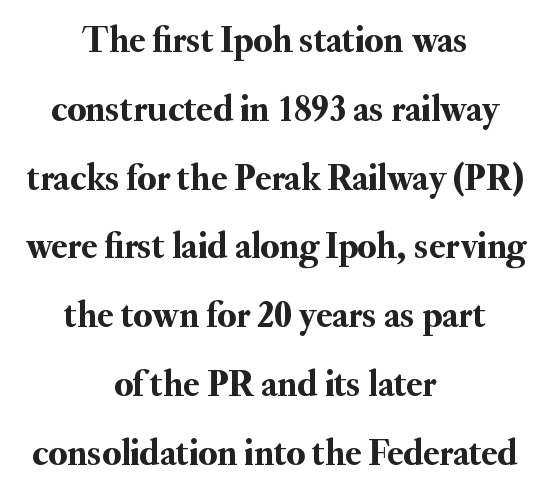
Quick note: not italic, upright. The lines are quadded center. The letters advance in unequal steps, a hallmark of proportional type. Between one letter and the next there's only the usual sliver of space. Does the type have serifs? Yes, each stem ends in a small foot. Bare-footed words on every line.
